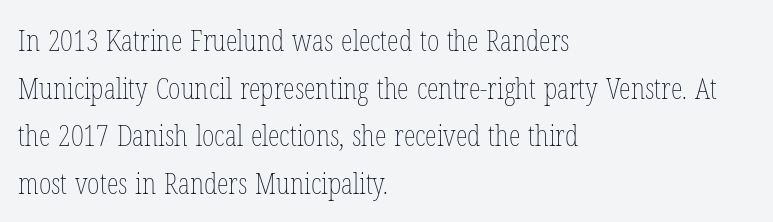
Q: Is the text bold? A: No.
Q: Is the text italic (slanted)? A: No, it is upright.
Q: Is the text underlined? A: No.
Q: How is the paragraph aligned? A: Left-aligned.
Q: Is the spacing between letters normal or unusually wide? A: Normal.
Q: Is the spacing between lines tight, normal or loose? A: Normal.
Q: Width (condensed, normal, or wide)? A: Condensed.
Q: Stroke contrast? A: Low.
Q: x-height? A: Medium.
Q: Monospaced? A: No.
